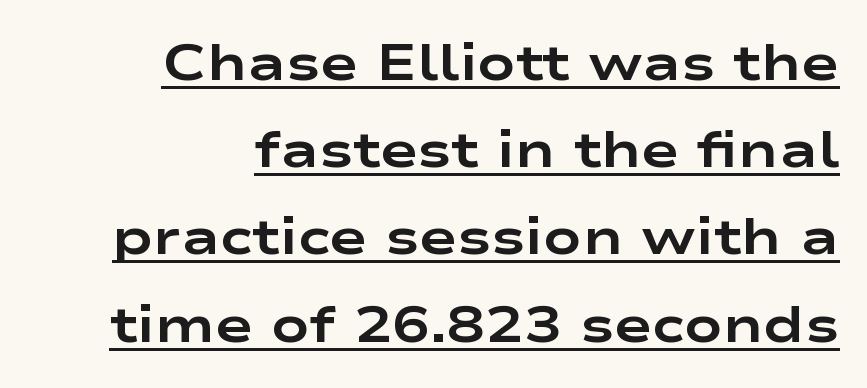
{"serif": "no", "italic": "no", "bold": "yes", "weight": "bold", "width": "wide", "stroke_contrast": "low", "x_height": "medium", "monospaced": "no", "underline": "yes", "align": "right", "line_spacing_ratio": 1.71, "letter_spacing": "normal", "letter_spacing_em": 0.0, "glyph_px": 51}
